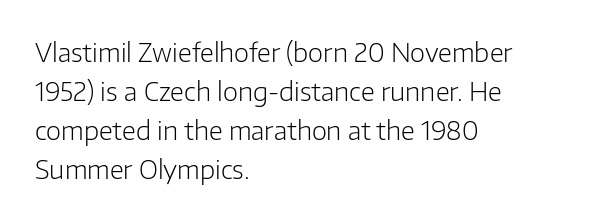
Q: Is the text bold? A: No.
Q: Is the text italic (slanted)? A: No, it is upright.
Q: Is the text underlined? A: No.
Q: How is the paragraph aligned? A: Left-aligned.
Q: Is the spacing between letters normal or unusually wide? A: Normal.
Q: Is the spacing between lines tight, normal or loose? A: Normal.
